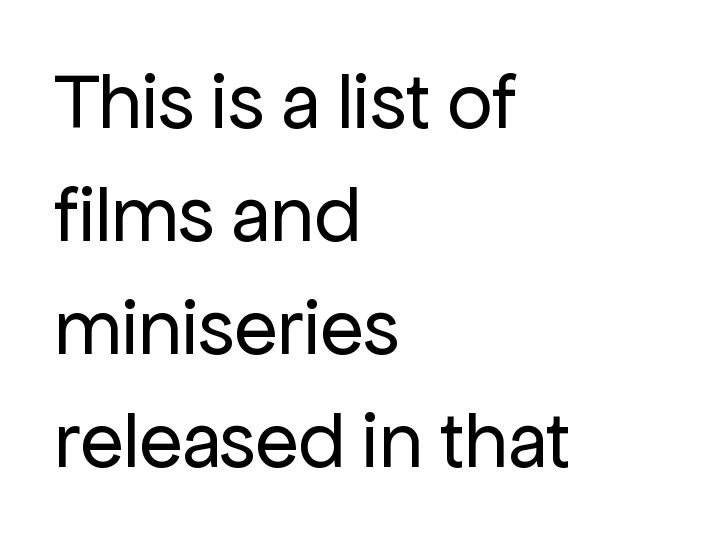
The image shows 79 px regular-weight sans-serif type, upright; set left-aligned, normal line spacing (1.43x), normal letter spacing, not underlined; low stroke contrast and a medium x-height.
